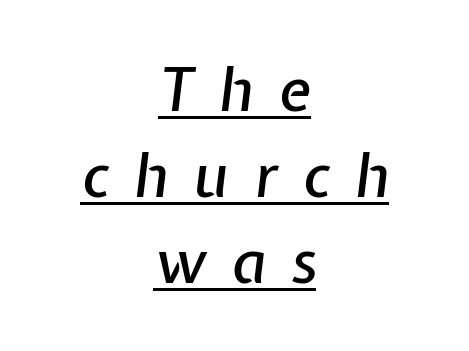
Q: Is the text italic (slanted)? A: Yes, it leans right by about 7 degrees.
Q: Is the text underlined? A: Yes.
Q: How is the paragraph aligned? A: Centered.
Q: Is the spacing between letters normal or unusually wide? A: Unusually wide.
Q: Is the spacing between lines tight, normal or loose? A: Normal.
Q: Width (condensed, normal, or wide)? A: Normal.
Q: Stroke contrast? A: Low.
Q: x-height? A: Medium.
Q: Monospaced? A: No.
